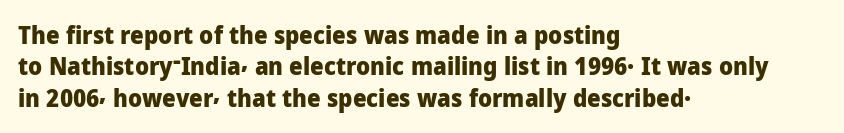
{"italic": "no", "bold": "yes", "underline": "no", "align": "left", "line_spacing": "normal", "line_spacing_ratio": 1.31, "letter_spacing": "normal", "letter_spacing_em": 0.0, "glyph_px": 24}
